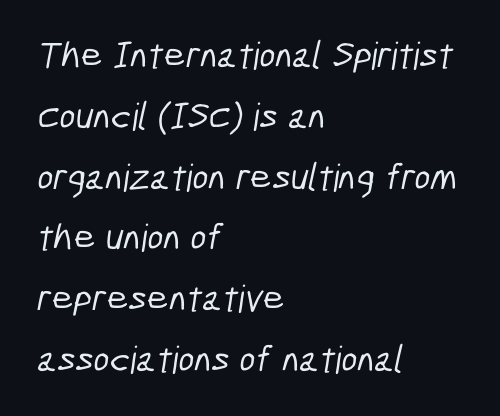
The lines sit at an ordinary, default distance from one another. Looks like regular typesetting: each glyph gets only the width it needs. The zone under the glyphs is completely vacant. One-word summary of the alignment: left.
